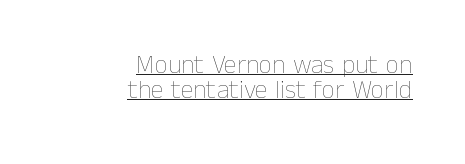
{"italic": "no", "bold": "no", "underline": "yes", "align": "right", "line_spacing": "tight", "line_spacing_ratio": 0.97, "letter_spacing": "normal", "letter_spacing_em": 0.0, "glyph_px": 26}
